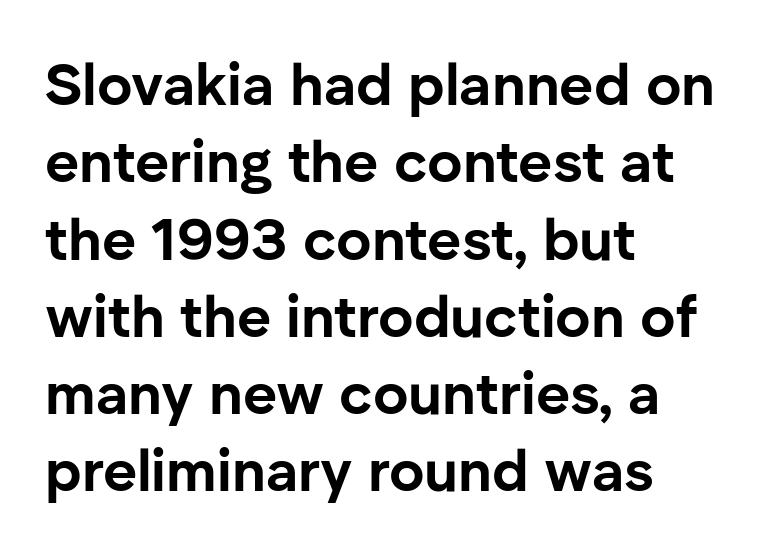
The image shows 59 px bold sans-serif type, upright; set left-aligned, normal line spacing (1.31x), normal letter spacing, not underlined; low stroke contrast and a medium x-height.
